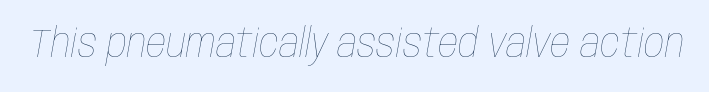
{"italic": "yes", "lean": "right", "slant_degrees": 10, "bold": "no", "weight": "thin", "width": "condensed", "stroke_contrast": "low", "x_height": "large", "monospaced": "no", "underline": "no", "letter_spacing": "normal", "letter_spacing_em": 0.0, "glyph_px": 40}
